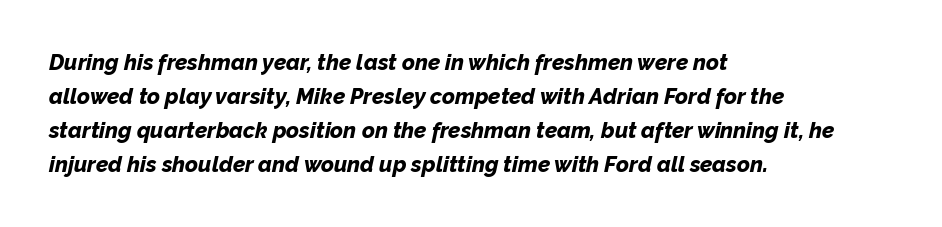
Q: Is the text bold? A: Yes.
Q: Is the text italic (slanted)? A: Yes, it leans right by about 12 degrees.
Q: Is the text underlined? A: No.
Q: How is the paragraph aligned? A: Left-aligned.
Q: Is the spacing between letters normal or unusually wide? A: Normal.
Q: Is the spacing between lines tight, normal or loose? A: Normal.
